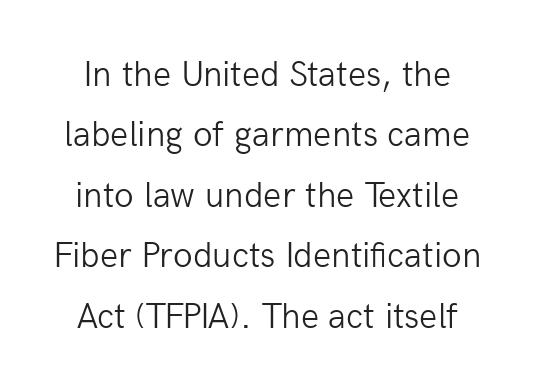
The image shows 36 px light sans-serif type, upright; set normal line spacing (1.68x), normal letter spacing, not underlined; low stroke contrast and a medium x-height.
